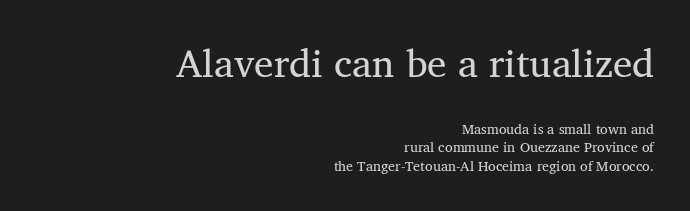
These lines sit exactly where default settings would place them. Note: larger setting up top, smaller setting below. Characters follow at the spacing the type designer built in. Weight: in the light-to-regular range. Note the varied advance widths — an 'i' is clearly narrower than an 'm'. This rendering employs a face with finishing strokes, i.e., a serif.
